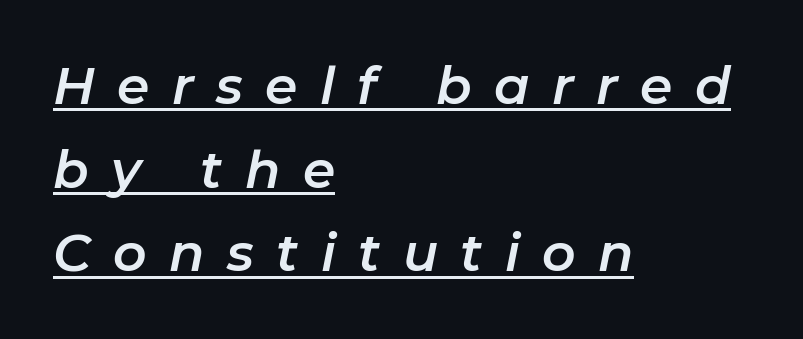
Q: Is the text italic (slanted)? A: Yes, it leans right by about 11 degrees.
Q: Is the text underlined? A: Yes.
Q: How is the paragraph aligned? A: Left-aligned.
Q: Is the spacing between letters normal or unusually wide? A: Unusually wide.
Q: Is the spacing between lines tight, normal or loose? A: Normal.
Q: Width (condensed, normal, or wide)? A: Normal.
Q: Stroke contrast? A: Low.
Q: x-height? A: Medium.
Q: Monospaced? A: No.
